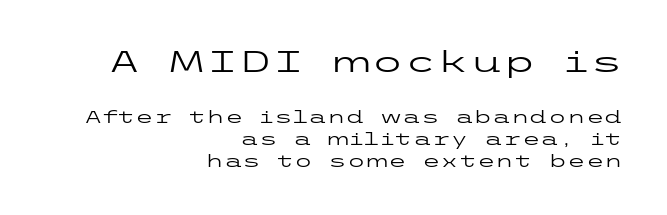
Q: Is the text bold? A: No.
Q: Is the text italic (slanted)? A: No, it is upright.
Q: Is the typeface a serif or a sans-serif typeface? A: Sans-serif.
Q: Is the text underlined? A: No.
Q: How is the paragraph aligned? A: Right-aligned.
Q: Is the spacing between letters normal or unusually wide? A: Normal.
Q: Is the spacing between lines tight, normal or loose? A: Normal.
Q: Which block of text is set in a larger size, the first (top) or the second (bottom)? A: The first (top) one.
Q: Width (condensed, normal, or wide)? A: Wide.
Q: Stroke contrast? A: Low.
Q: x-height? A: Medium.
